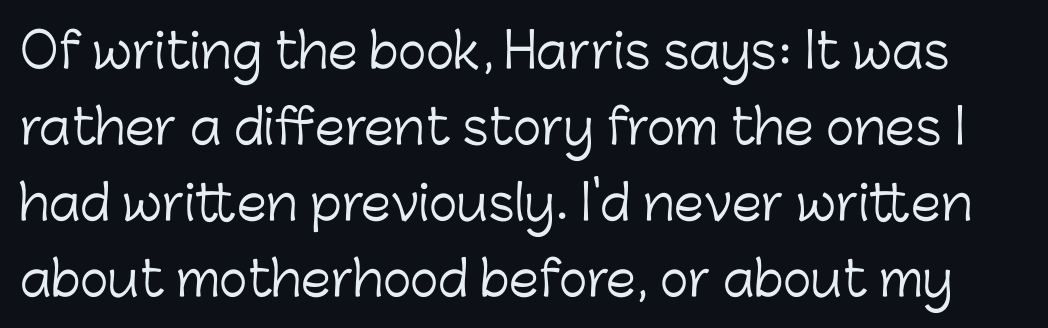
The line texture is even and compact thanks to regular tracking. The glyphs are unaccompanied by any horizontal stroke below them. In terms of posture, this sample is upright. Normally led — the rows are evenly, conventionally spaced. Are there feet on the stems? There aren't — it's a sans.
